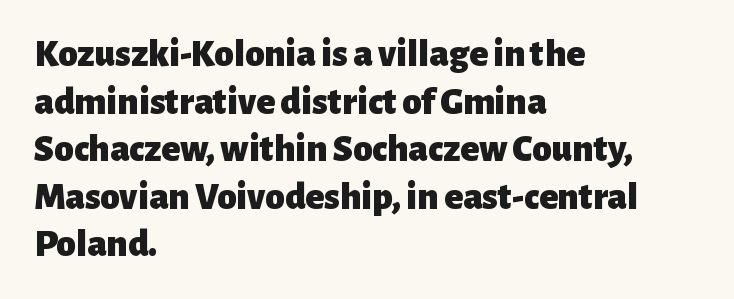
Q: Is the text bold? A: Yes.
Q: Is the text italic (slanted)? A: No, it is upright.
Q: Is the typeface a serif or a sans-serif typeface? A: Sans-serif.
Q: Is the text underlined? A: No.
Q: How is the paragraph aligned? A: Left-aligned.
Q: Is the spacing between letters normal or unusually wide? A: Normal.
Q: Width (condensed, normal, or wide)? A: Normal.
Q: Stroke contrast? A: Low.
Q: x-height? A: Medium.
Q: Monospaced? A: No.
